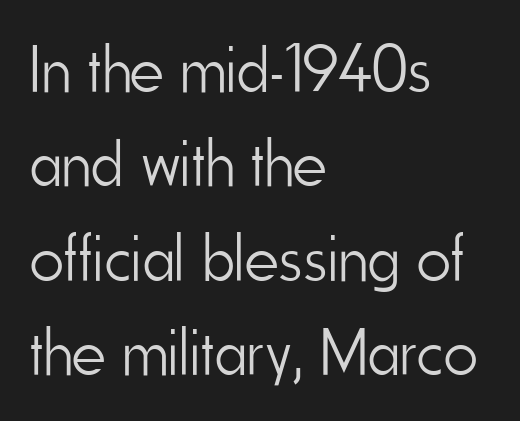
Line spacing here is normal. Nothing sits at the stroke ends, so this counts as sans-serif. Tall strokes in this sample are plumb rather than angled. Only glyphs here, with clear space below each row.
